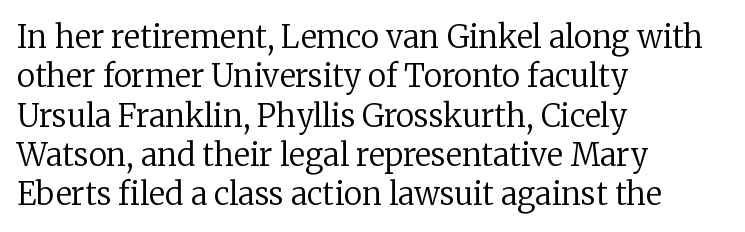
{"serif": "yes", "italic": "no", "bold": "no", "weight": "regular", "width": "normal", "stroke_contrast": "low", "x_height": "medium", "monospaced": "no", "underline": "no", "align": "left", "line_spacing": "normal", "line_spacing_ratio": 1.27, "letter_spacing": "normal", "letter_spacing_em": 0.0, "glyph_px": 31}
